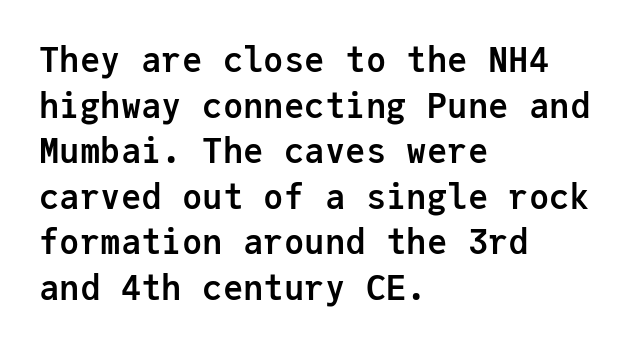
Q: Is the text bold? A: Yes.
Q: Is the text italic (slanted)? A: No, it is upright.
Q: Is the typeface a serif or a sans-serif typeface? A: Sans-serif.
Q: Is the text underlined? A: No.
Q: How is the paragraph aligned? A: Left-aligned.
Q: Is the spacing between letters normal or unusually wide? A: Normal.
Q: Is the spacing between lines tight, normal or loose? A: Normal.
Q: Width (condensed, normal, or wide)? A: Normal.
Q: Stroke contrast? A: Low.
Q: x-height? A: Medium.
Q: Monospaced? A: Yes.
